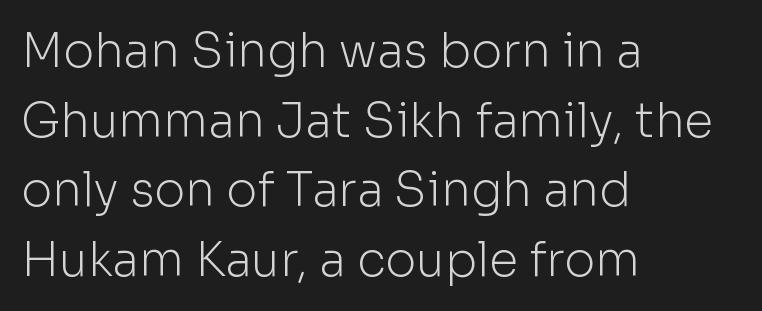
Q: Is the text bold? A: No.
Q: Is the text italic (slanted)? A: No, it is upright.
Q: Is the typeface a serif or a sans-serif typeface? A: Sans-serif.
Q: Is the text underlined? A: No.
Q: How is the paragraph aligned? A: Left-aligned.
Q: Is the spacing between letters normal or unusually wide? A: Normal.
Q: Is the spacing between lines tight, normal or loose? A: Normal.
Q: Width (condensed, normal, or wide)? A: Normal.
Q: Stroke contrast? A: Low.
Q: x-height? A: Medium.
Q: Monospaced? A: No.
